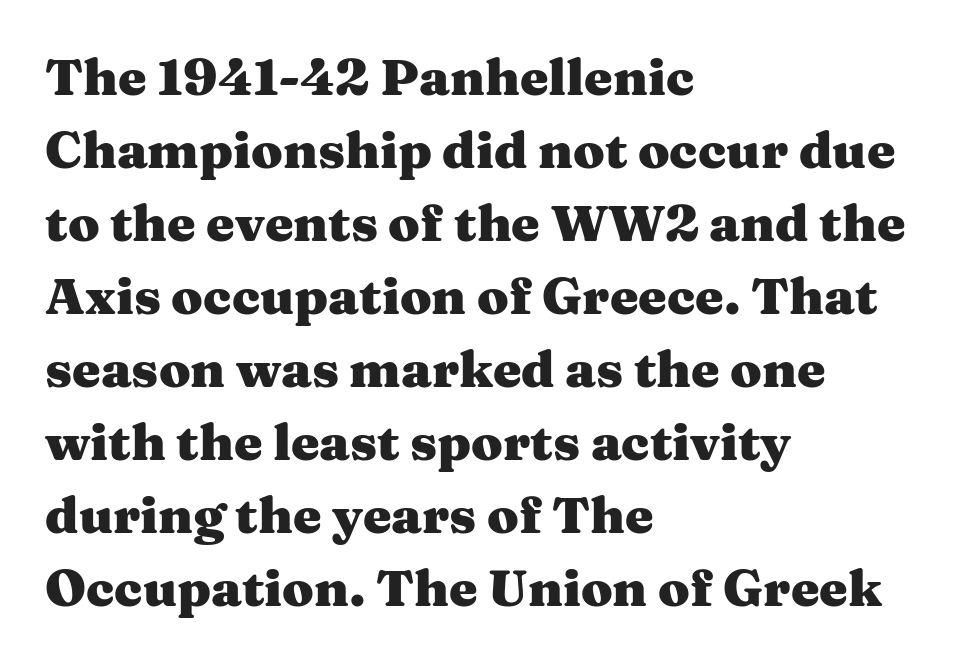
Q: Is the text bold? A: Yes.
Q: Is the text italic (slanted)? A: No, it is upright.
Q: Is the typeface a serif or a sans-serif typeface? A: Serif.
Q: Is the text underlined? A: No.
Q: How is the paragraph aligned? A: Left-aligned.
Q: Is the spacing between letters normal or unusually wide? A: Normal.
Q: Is the spacing between lines tight, normal or loose? A: Normal.
Q: Width (condensed, normal, or wide)? A: Wide.
Q: Stroke contrast? A: Medium.
Q: x-height? A: Medium.
Q: Monospaced? A: No.
